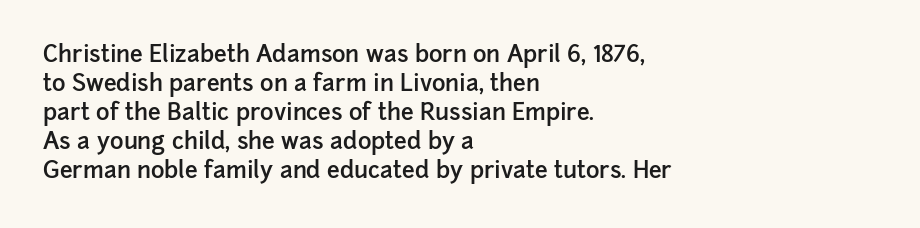
Q: Is the text bold? A: Semi-bold.
Q: Is the text italic (slanted)? A: No, it is upright.
Q: Is the text underlined? A: No.
Q: How is the paragraph aligned? A: Left-aligned.
Q: Is the spacing between letters normal or unusually wide? A: Normal.
Q: Is the spacing between lines tight, normal or loose? A: Normal.
